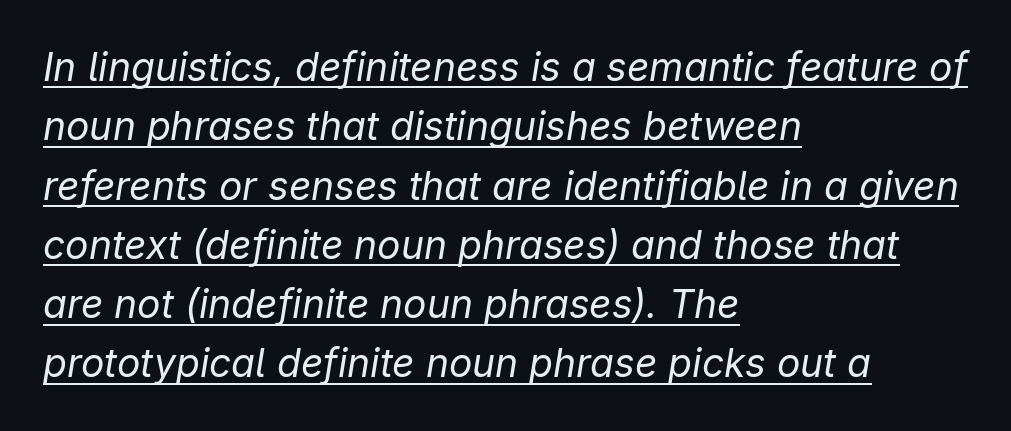
The image shows 39 px regular-weight type, italic (leaning right); set left-aligned, normal line spacing (1.52x), normal letter spacing, underlined; low stroke contrast and a medium x-height.
